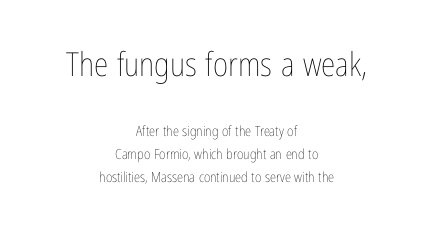
Q: Is the text bold? A: No.
Q: Is the text italic (slanted)? A: No, it is upright.
Q: Is the text underlined? A: No.
Q: How is the paragraph aligned? A: Centered.
Q: Is the spacing between letters normal or unusually wide? A: Normal.
Q: Is the spacing between lines tight, normal or loose? A: Normal.
Q: Which block of text is set in a larger size, the first (top) or the second (bottom)? A: The first (top) one.
Q: Width (condensed, normal, or wide)? A: Condensed.
Q: Stroke contrast? A: Low.
Q: x-height? A: Medium.
Q: Monospaced? A: No.
